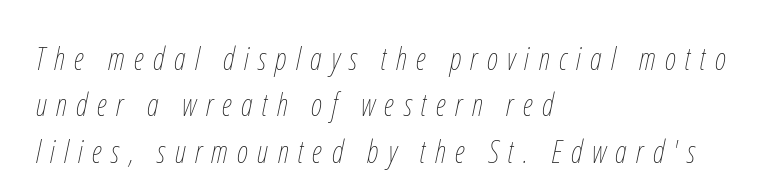
You can tell it's italic because the verticals aren't actually vertical. Underline: absent. Varying glyph widths throughout — classic text-font behaviour. A typesetter would call this leading conventional body-copy spacing. The strokes carry an ordinary text weight at most.
